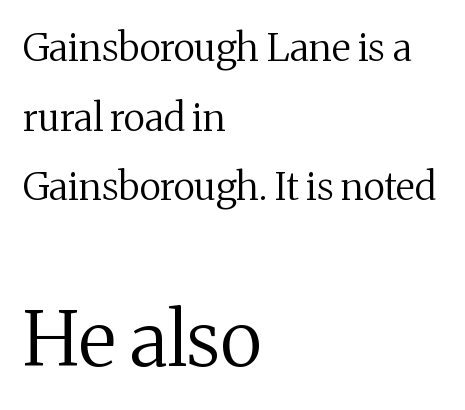
A typesetter would call this proportional, since set widths differ per character. A serif font was chosen for this passage. The face used here appears at its bigger size in the lower chunk. Standard letterfit; no display-style spreading of the glyphs. Underline: absent.
